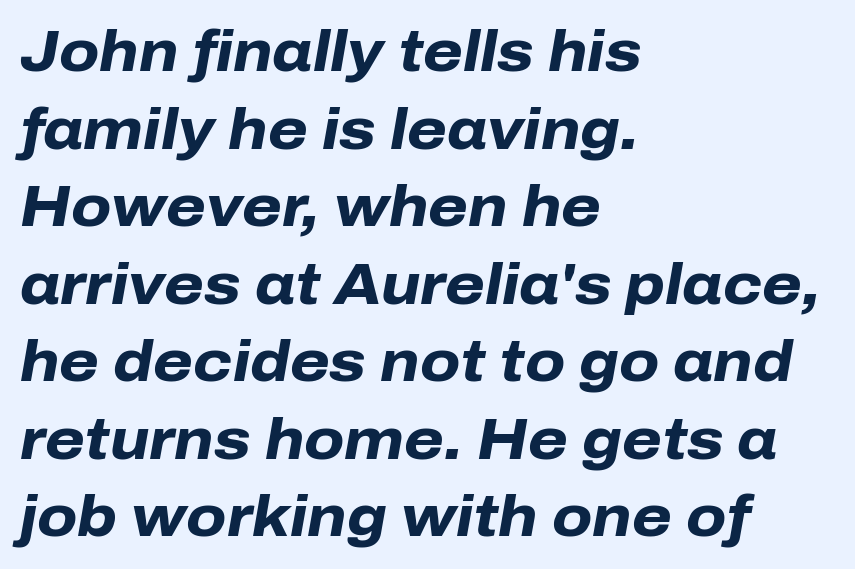
The image shows 57 px heavy type, italic (leaning right); set left-aligned, normal line spacing (1.36x), normal letter spacing, not underlined; low stroke contrast and a medium x-height.
